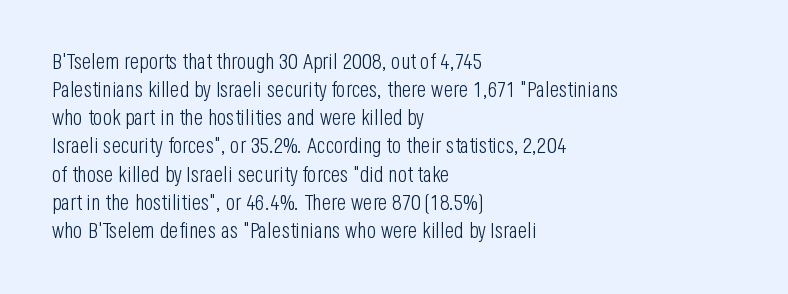
Normally led — the rows are evenly, conventionally spaced. Underlining? Definitely not there. The axis of the letterforms is exactly vertical. The passage is arranged the way most books set body copy — flush left. Default kerning and tracking; the words read as compact shapes.
